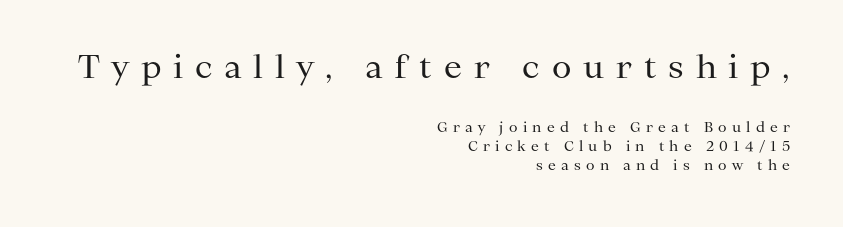
The image shows 32 px regular-weight serif type, upright; set right-aligned, normal line spacing (1.34x), unusually wide letter spacing (+0.37 em), not underlined; the first (top) block is 2.29x larger; medium stroke contrast and a medium x-height.
